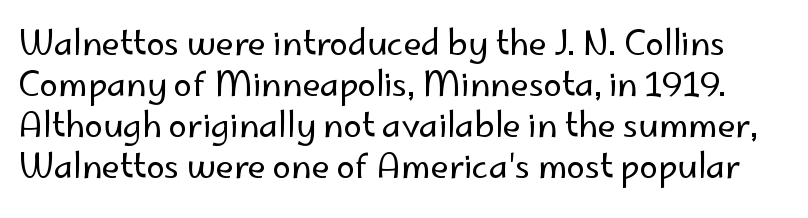
Check where the strokes stop: nothing finishes them off — pure sans. This is not heavy type; no bold has been used. Here the designer chose a conventional face with non-uniform glyph widths. A roman cut, with each character standing at attention.
